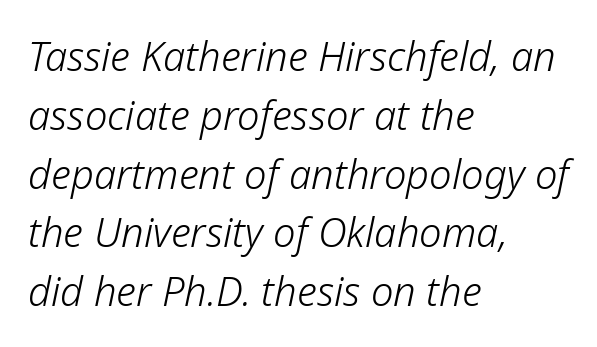
{"italic": "yes", "lean": "right", "slant_degrees": 12, "bold": "no", "weight": "light", "width": "normal", "stroke_contrast": "low", "x_height": "medium", "monospaced": "no", "underline": "no", "align": "left", "line_spacing": "normal", "line_spacing_ratio": 1.47, "letter_spacing": "normal", "letter_spacing_em": 0.0, "glyph_px": 40}
